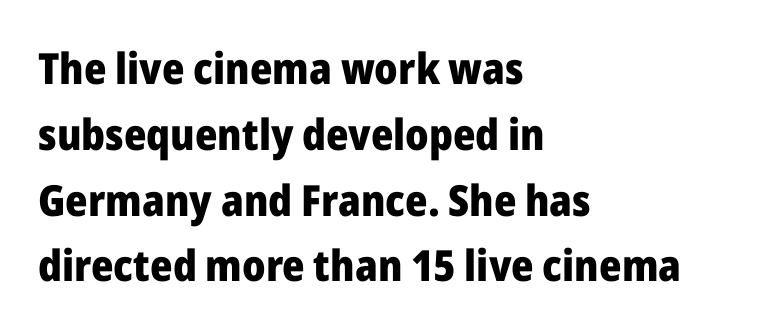
The image shows 43 px heavy sans-serif type, upright; set left-aligned, normal line spacing (1.53x), normal letter spacing, not underlined; low stroke contrast and a medium x-height.
